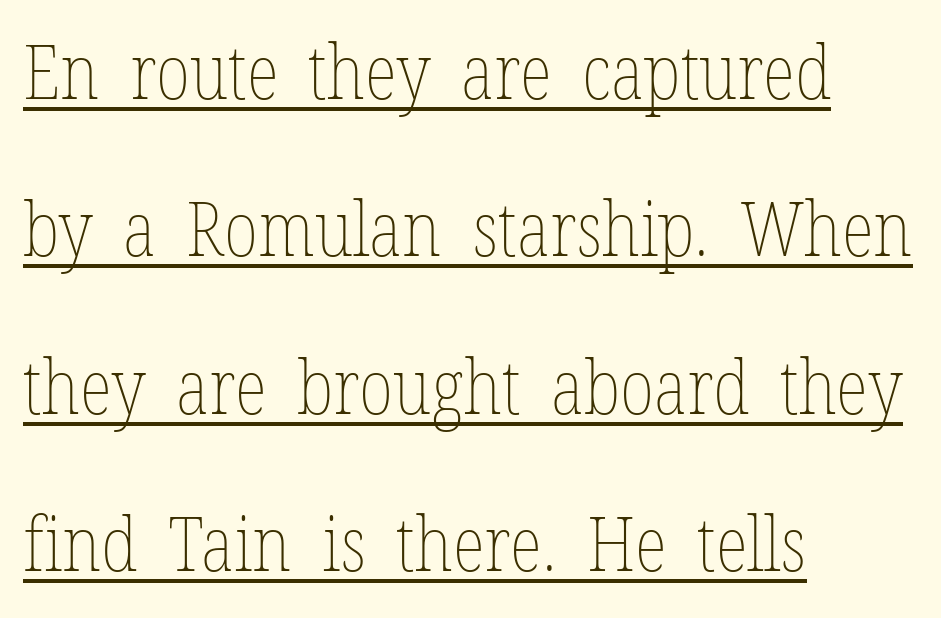
Here the glyphs are tracked normally, forming tight word shapes. Teacher's note: observe the even left margin — that is flush-left alignment. When letters stand straight like this, we call the style roman or upright. Stem width sits at or under what a default text font uses. Airy leading.
